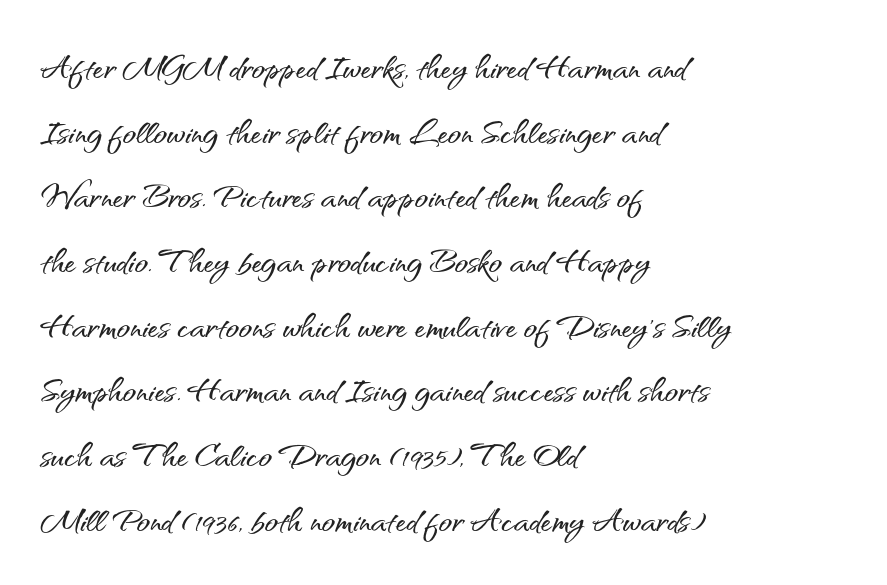
The image shows 44 px sans-serif type; set left-aligned, normal line spacing (1.47x), normal letter spacing, not underlined; medium stroke contrast and a small x-height.
